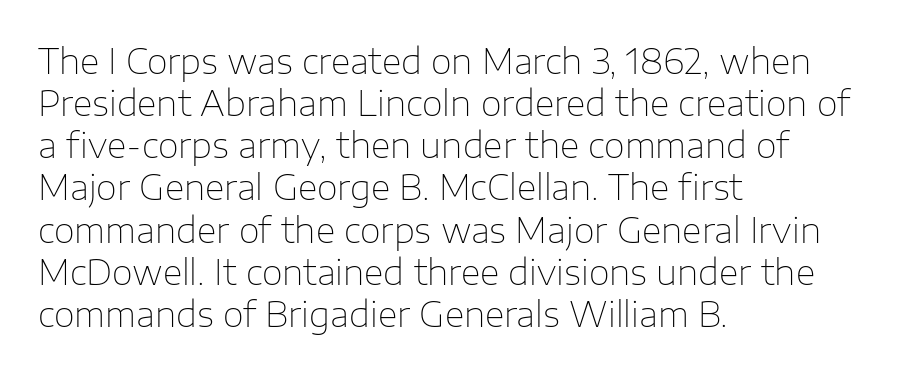
Q: Is the text bold? A: No.
Q: Is the text italic (slanted)? A: No, it is upright.
Q: Is the typeface a serif or a sans-serif typeface? A: Sans-serif.
Q: Is the text underlined? A: No.
Q: How is the paragraph aligned? A: Left-aligned.
Q: Is the spacing between letters normal or unusually wide? A: Normal.
Q: Width (condensed, normal, or wide)? A: Normal.
Q: Stroke contrast? A: Low.
Q: x-height? A: Medium.
Q: Monospaced? A: No.
